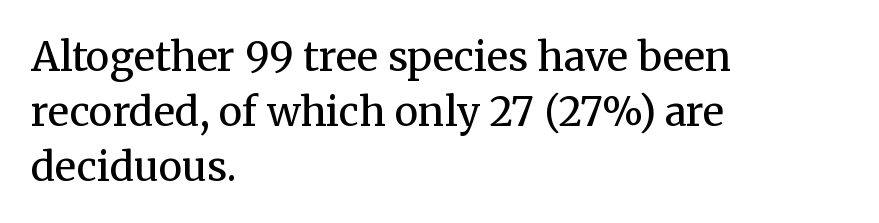
Look at the bottom of the vertical strokes: they flare into serifs here. Ascenders rise straight up at ninety degrees. Varying glyph widths throughout — classic text-font behaviour. Left-aligned paragraph, ragged on the right. The face used here is rendered with its standard letterfit. Just letters on the line, the space beneath them empty.
